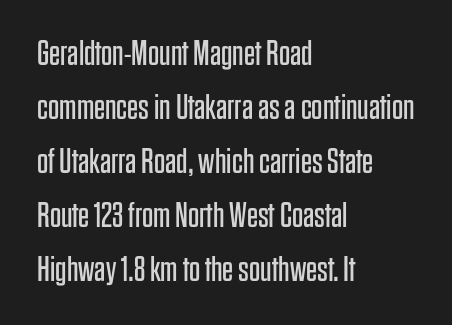
Line beginnings align vertically; line endings do not. This sample uses a sans-serif face. Weight class: somewhere from thin through regular. Reading down the column, the eye jumps a familiar distance to each next line. This sample uses plain, unmodified letter spacing. Tall strokes in this sample are plumb rather than angled.
